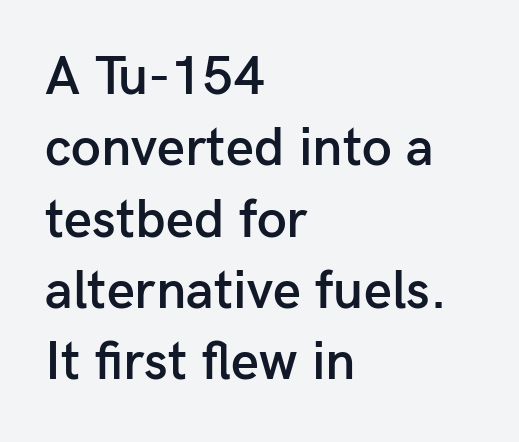
Q: Is the text bold? A: Semi-bold.
Q: Is the text italic (slanted)? A: No, it is upright.
Q: Is the typeface a serif or a sans-serif typeface? A: Sans-serif.
Q: Is the text underlined? A: No.
Q: How is the paragraph aligned? A: Left-aligned.
Q: Is the spacing between letters normal or unusually wide? A: Normal.
Q: Is the spacing between lines tight, normal or loose? A: Normal.
Q: Width (condensed, normal, or wide)? A: Normal.
Q: Stroke contrast? A: Low.
Q: x-height? A: Medium.
Q: Monospaced? A: No.
